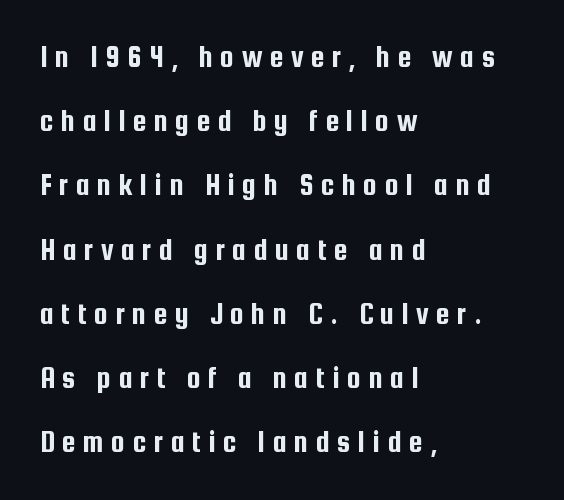
{"serif": "no", "italic": "no", "width": "condensed", "stroke_contrast": "low", "x_height": "medium", "monospaced": "no", "underline": "no", "align": "left", "line_spacing": "loose", "line_spacing_ratio": 2.07, "letter_spacing": "wide", "letter_spacing_em": 0.24, "glyph_px": 31}
